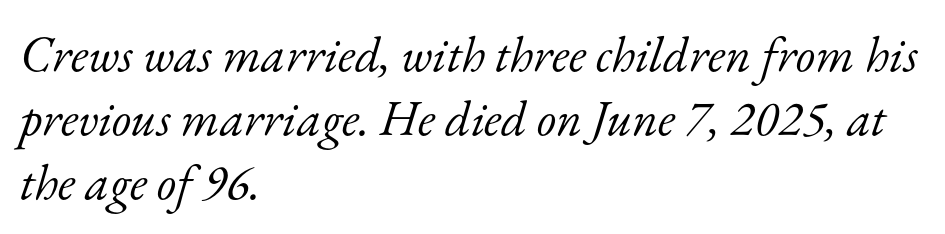
These lines are set flush left with a ragged right edge. Lines of text with bare space underneath. The vertical gap from one line to the next is medium. The designer went with a serif here, giving each stem small feet.
